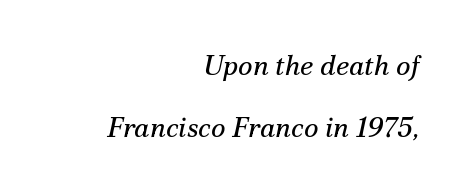
Q: Is the text bold? A: No.
Q: Is the text italic (slanted)? A: Yes, it leans right by about 12 degrees.
Q: Is the typeface a serif or a sans-serif typeface? A: Serif.
Q: Is the text underlined? A: No.
Q: How is the paragraph aligned? A: Right-aligned.
Q: Is the spacing between letters normal or unusually wide? A: Normal.
Q: Is the spacing between lines tight, normal or loose? A: Loose.
Q: Width (condensed, normal, or wide)? A: Normal.
Q: Stroke contrast? A: Medium.
Q: x-height? A: Small.
Q: Monospaced? A: No.
